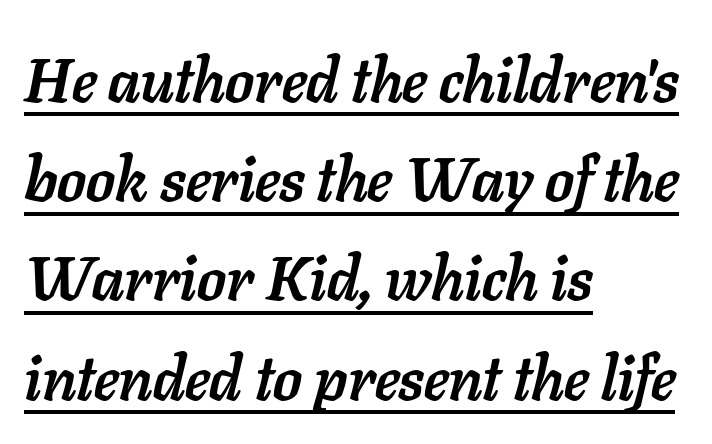
{"italic": "yes", "lean": "right", "slant_degrees": 11, "bold": "yes", "weight": "semibold", "width": "normal", "stroke_contrast": "low", "x_height": "medium", "monospaced": "no", "underline": "yes", "align": "left", "line_spacing": "normal", "line_spacing_ratio": 1.6, "letter_spacing": "normal", "letter_spacing_em": 0.0, "glyph_px": 62}
